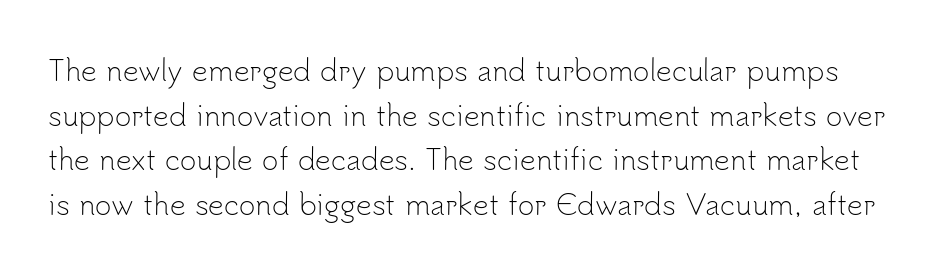
Q: Is the text bold? A: No.
Q: Is the text italic (slanted)? A: No, it is upright.
Q: Is the typeface a serif or a sans-serif typeface? A: Sans-serif.
Q: Is the text underlined? A: No.
Q: Is the spacing between letters normal or unusually wide? A: Normal.
Q: Is the spacing between lines tight, normal or loose? A: Normal.
Q: Width (condensed, normal, or wide)? A: Normal.
Q: Stroke contrast? A: Low.
Q: x-height? A: Small.
Q: Monospaced? A: No.
